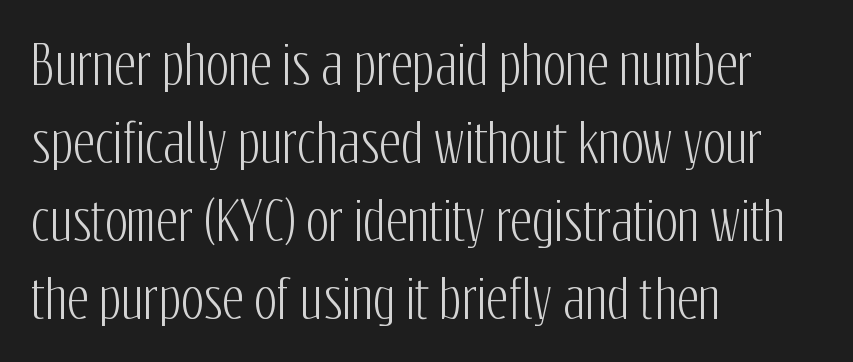
Q: Is the text italic (slanted)? A: No, it is upright.
Q: Is the typeface a serif or a sans-serif typeface? A: Sans-serif.
Q: Is the text underlined? A: No.
Q: How is the paragraph aligned? A: Left-aligned.
Q: Is the spacing between letters normal or unusually wide? A: Normal.
Q: Is the spacing between lines tight, normal or loose? A: Normal.
Q: Width (condensed, normal, or wide)? A: Condensed.
Q: Stroke contrast? A: Low.
Q: x-height? A: Medium.
Q: Monospaced? A: No.
